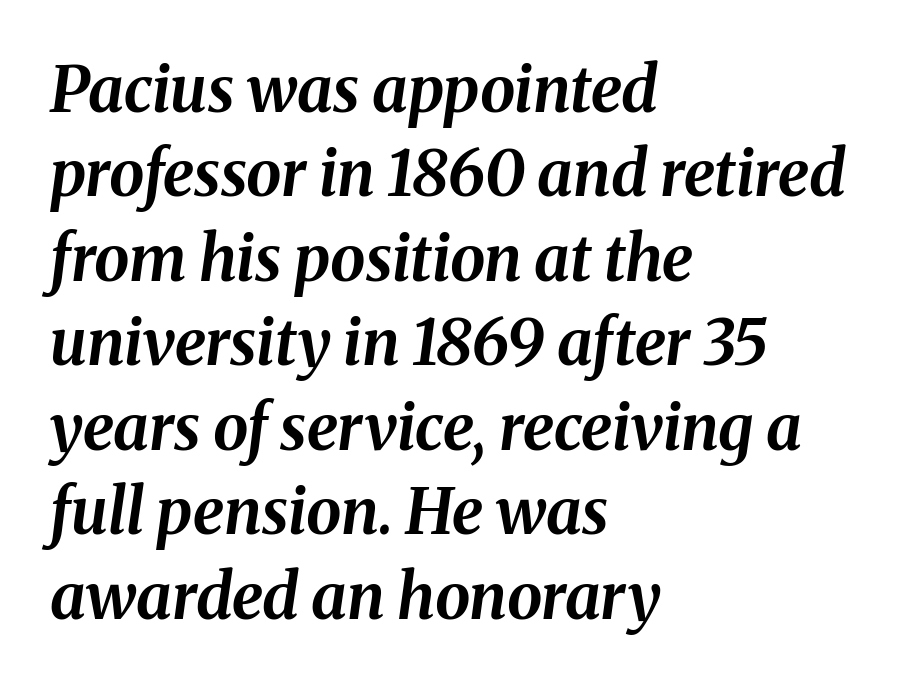
{"italic": "yes", "lean": "right", "slant_degrees": 8, "bold": "yes", "weight": "bold", "width": "normal", "stroke_contrast": "medium", "x_height": "medium", "monospaced": "no", "underline": "no", "align": "left", "line_spacing": "normal", "line_spacing_ratio": 1.34, "letter_spacing": "normal", "letter_spacing_em": 0.0, "glyph_px": 63}
